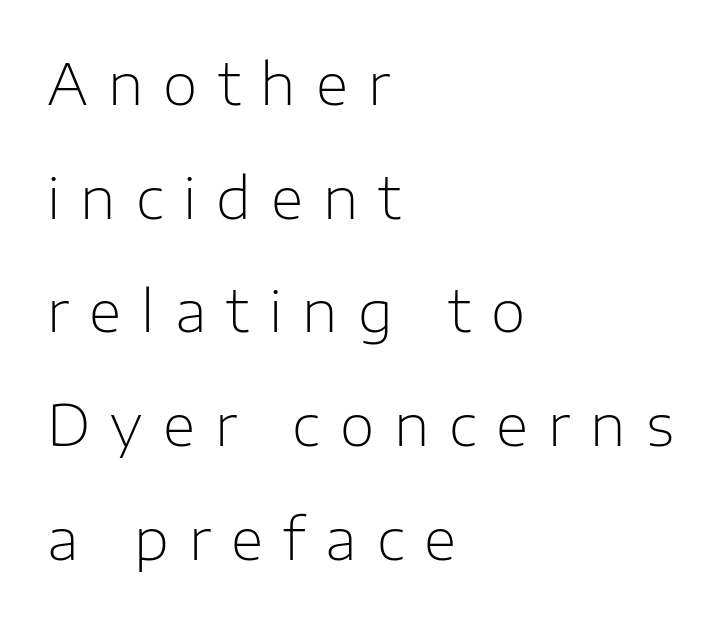
Q: Is the text bold? A: No.
Q: Is the text italic (slanted)? A: No, it is upright.
Q: Is the typeface a serif or a sans-serif typeface? A: Sans-serif.
Q: Is the text underlined? A: No.
Q: How is the paragraph aligned? A: Left-aligned.
Q: Is the spacing between letters normal or unusually wide? A: Unusually wide.
Q: Is the spacing between lines tight, normal or loose? A: Loose.
Q: Width (condensed, normal, or wide)? A: Normal.
Q: Stroke contrast? A: Low.
Q: x-height? A: Medium.
Q: Monospaced? A: No.
